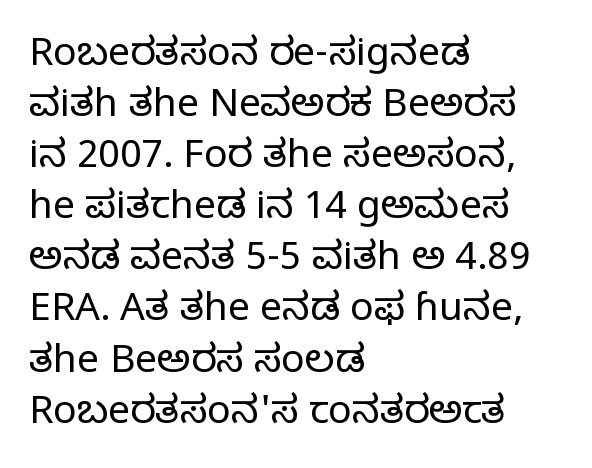
{"serif": "yes", "italic": "no", "bold": "no", "weight": "regular", "width": "normal", "stroke_contrast": "low", "x_height": "large", "monospaced": "no", "underline": "no", "align": "left", "line_spacing": "normal", "line_spacing_ratio": 1.31, "letter_spacing": "normal", "letter_spacing_em": 0.0, "glyph_px": 39}
